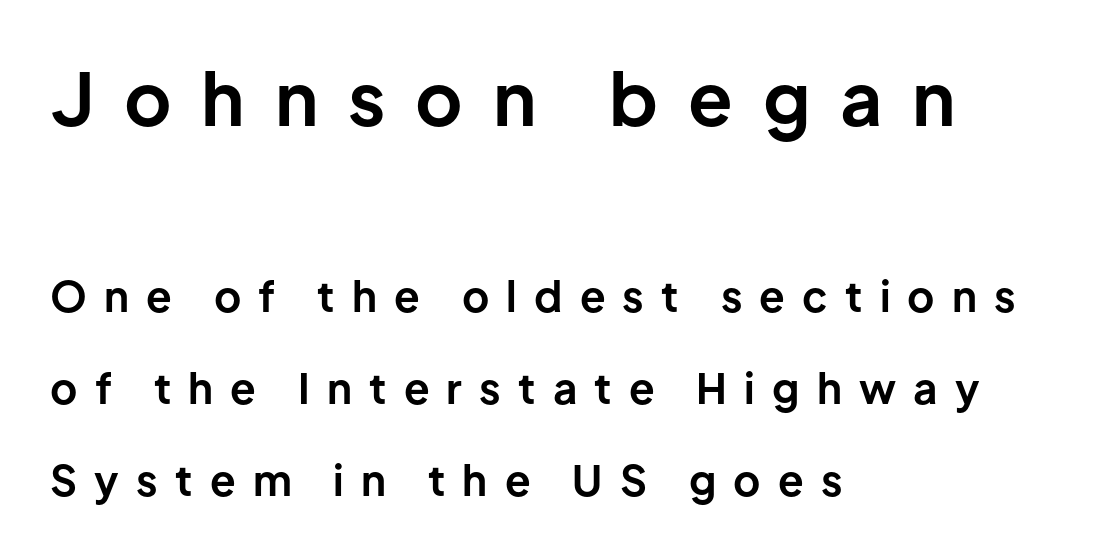
As a designer I'd log this as weight 700, bold. The letters are spread apart with noticeably loose tracking. The rendering anchors every line to the left-hand side. The emphasis by scale lands on block number one, above.
